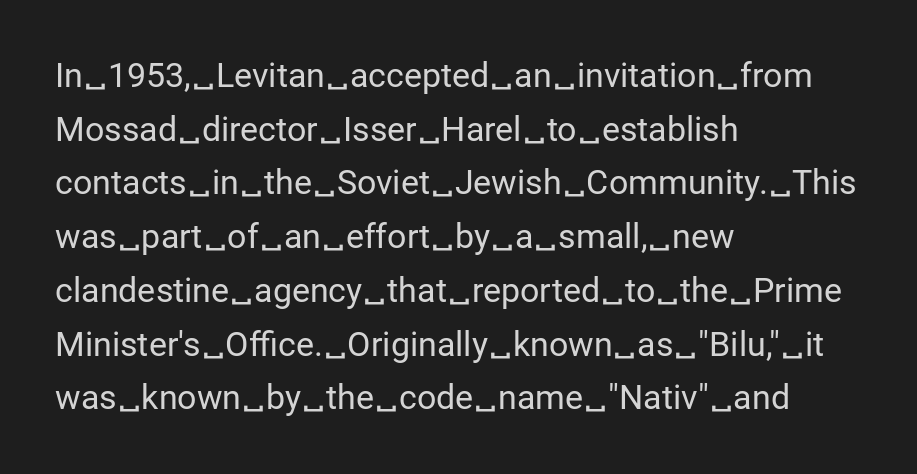
Evenly set lines give the paragraph a standard silhouette. Students, note that the glyphs here touch the page at normal intervals. Type without underlining. The strokes are not fattened; the text isn't bold. Proportional: the letters do not fall into vertical columns. This is roman type, the default non-slanted kind.
